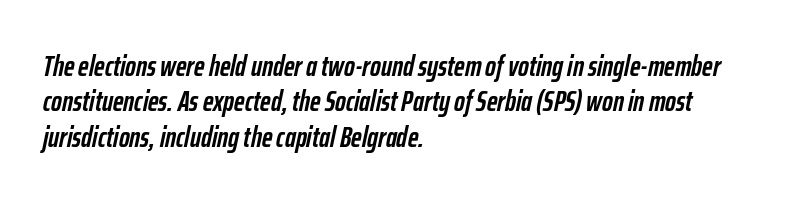
{"italic": "yes", "lean": "right", "slant_degrees": 12, "bold": "yes", "weight": "semibold", "width": "condensed", "stroke_contrast": "low", "x_height": "medium", "monospaced": "no", "underline": "no", "align": "left", "line_spacing_ratio": 1.22, "letter_spacing": "normal", "letter_spacing_em": 0.0, "glyph_px": 29}
